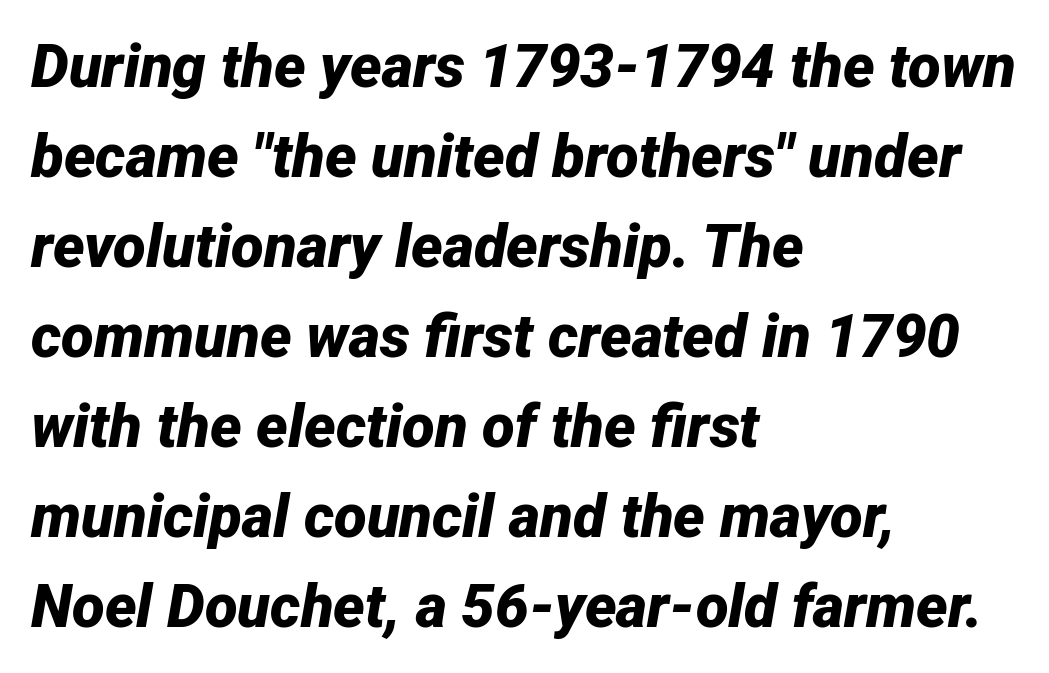
{"italic": "yes", "lean": "right", "slant_degrees": 12, "bold": "yes", "weight": "bold", "width": "normal", "stroke_contrast": "low", "x_height": "medium", "monospaced": "no", "underline": "no", "align": "left", "line_spacing": "normal", "line_spacing_ratio": 1.5, "letter_spacing": "normal", "letter_spacing_em": 0.0, "glyph_px": 60}
